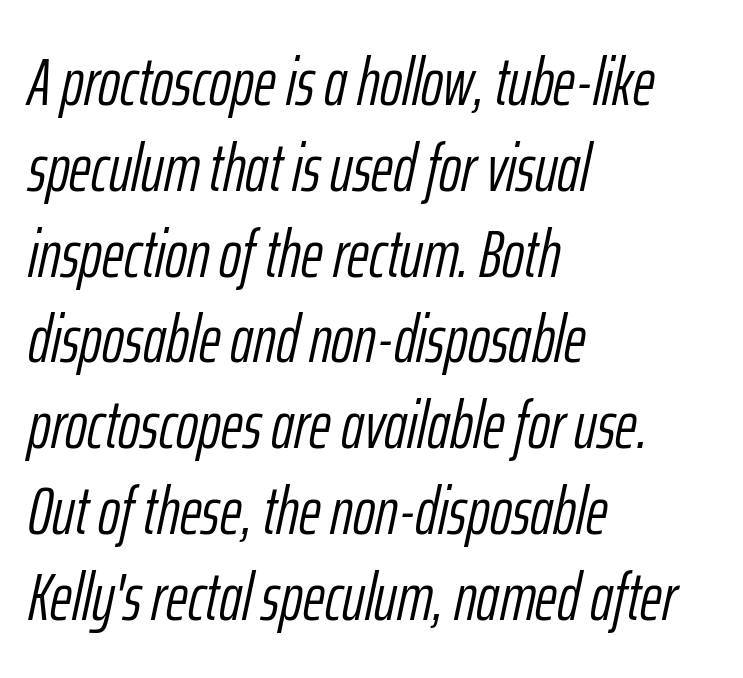
{"italic": "yes", "lean": "right", "slant_degrees": 12, "bold": "no", "weight": "light", "width": "condensed", "stroke_contrast": "low", "x_height": "medium", "monospaced": "no", "underline": "no", "align": "left", "line_spacing": "normal", "line_spacing_ratio": 1.28, "letter_spacing": "normal", "letter_spacing_em": 0.0, "glyph_px": 67}
